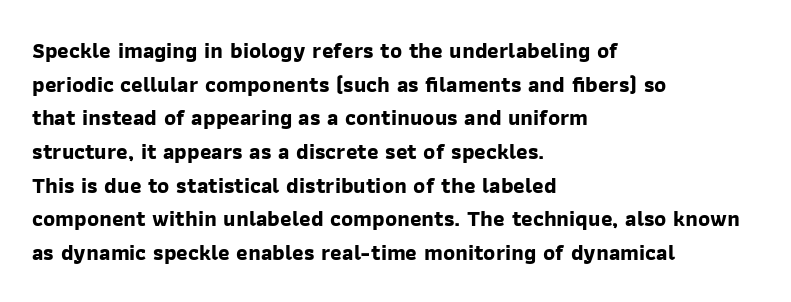
The image shows 22 px bold type; set left-aligned, normal line spacing (1.53x), normal letter spacing, not underlined.
